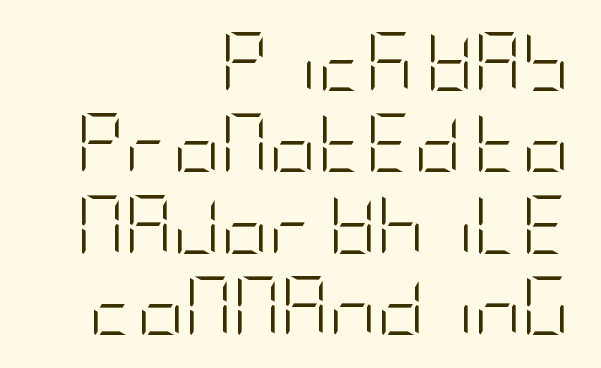
Q: Is the text bold? A: No.
Q: Is the text italic (slanted)? A: No, it is upright.
Q: Is the typeface a serif or a sans-serif typeface? A: Sans-serif.
Q: Is the text underlined? A: No.
Q: How is the paragraph aligned? A: Right-aligned.
Q: Is the spacing between letters normal or unusually wide? A: Normal.
Q: Is the spacing between lines tight, normal or loose? A: Normal.
Q: Width (condensed, normal, or wide)? A: Condensed.
Q: Stroke contrast? A: Low.
Q: x-height? A: Large.
